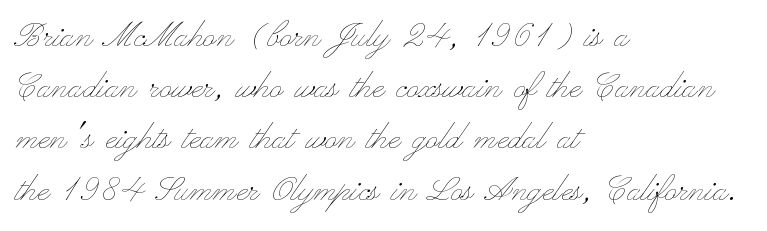
{"bold": "no", "weight": "thin", "width": "wide", "stroke_contrast": "low", "x_height": "small", "monospaced": "no", "underline": "no", "align": "left", "line_spacing_ratio": 1.22, "letter_spacing": "normal", "letter_spacing_em": 0.0, "glyph_px": 42}
